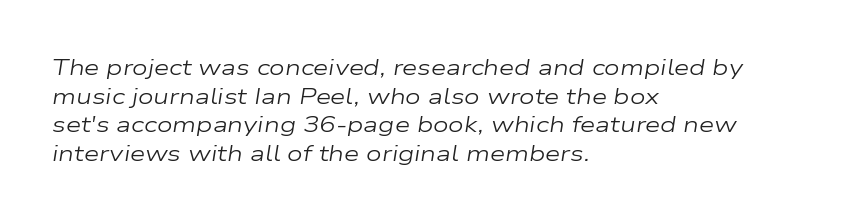
The image shows 22 px text type, italic (leaning right); set left-aligned, normal line spacing (1.3x), normal letter spacing, not underlined.
